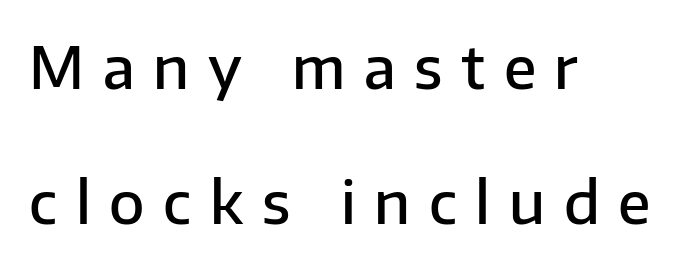
These lines stack with their left ends in a neat column. Posture: straight, roman, zero tilt. Look at the tracking — it's clearly loosened, letters drifting apart. The rendering uses natural spacing where letterforms have individual widths.
